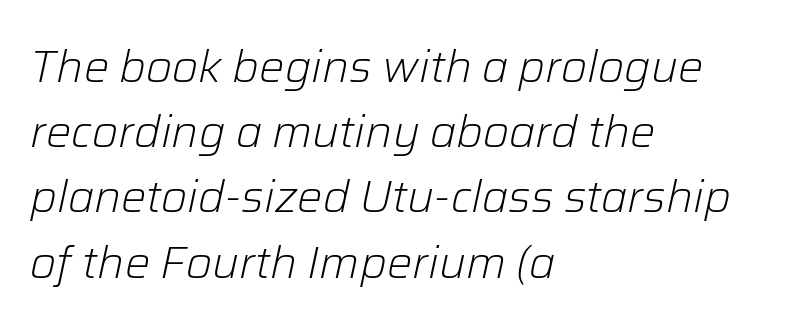
{"italic": "yes", "lean": "right", "slant_degrees": 12, "bold": "no", "weight": "light", "width": "normal", "stroke_contrast": "low", "x_height": "medium", "monospaced": "no", "underline": "no", "align": "left", "line_spacing": "normal", "line_spacing_ratio": 1.45, "letter_spacing": "normal", "letter_spacing_em": 0.0, "glyph_px": 45}
